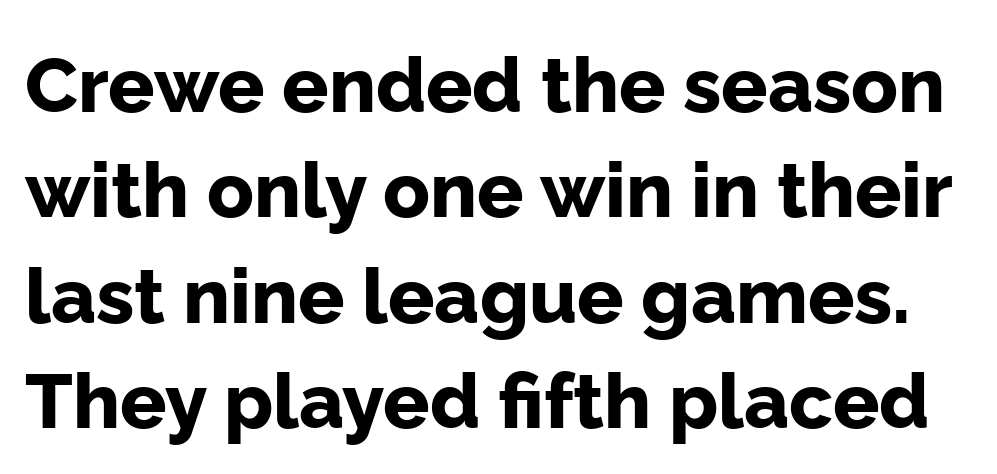
Short note: letters normally spaced. The letters stand upright; this is a roman face. What kind of face is this? One without serifs — a sans. The string is rendered with underlining switched off. Leading matches the norm, producing a regular column. Looks like regular typesetting: each glyph gets only the width it needs.
